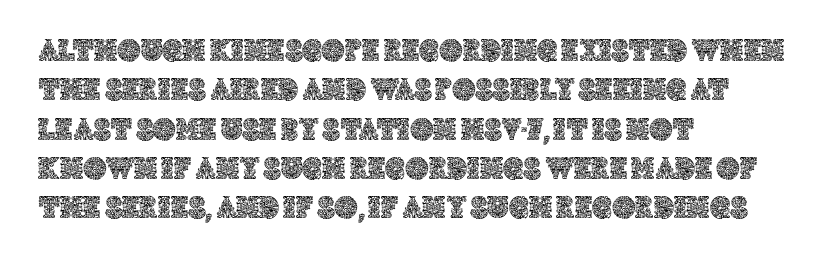
Q: Is the text italic (slanted)? A: No, it is upright.
Q: Is the text underlined? A: No.
Q: How is the paragraph aligned? A: Left-aligned.
Q: Is the spacing between letters normal or unusually wide? A: Normal.
Q: Width (condensed, normal, or wide)? A: Normal.
Q: x-height? A: Large.
Q: Monospaced? A: No.
